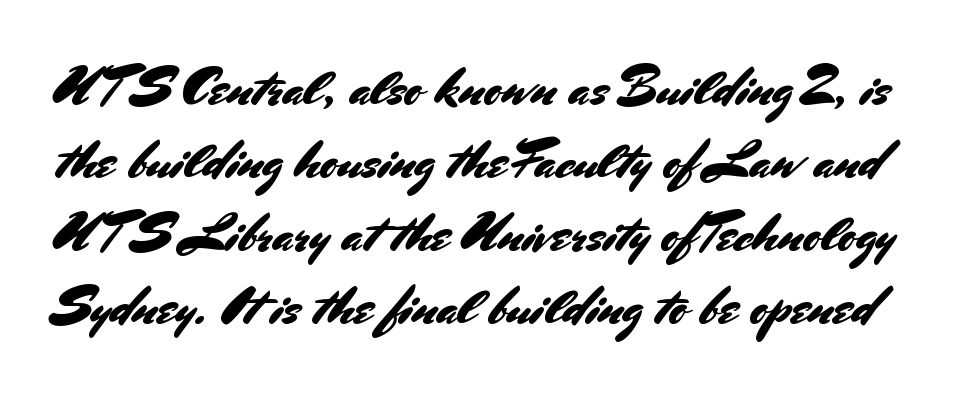
Q: Is the text italic (slanted)? A: Yes.
Q: Is the typeface a serif or a sans-serif typeface? A: Sans-serif.
Q: Is the text underlined? A: No.
Q: Is the spacing between letters normal or unusually wide? A: Normal.
Q: Is the spacing between lines tight, normal or loose? A: Normal.
Q: Width (condensed, normal, or wide)? A: Normal.
Q: Stroke contrast? A: Medium.
Q: x-height? A: Small.
Q: Monospaced? A: No.
